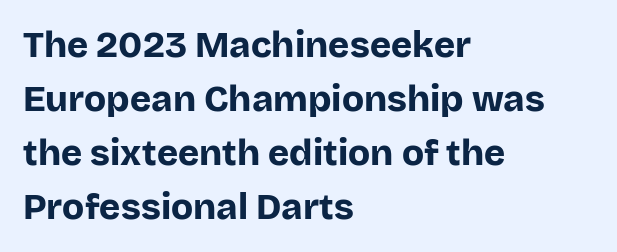
Horizontal bands of white between lines are of average thickness. This sample uses a sans-serif face. Strokes here are thick enough to call this a true bold. Here the glyphs are tracked normally, forming tight word shapes. Reading down the block, your eye returns to a fixed left position each line.
